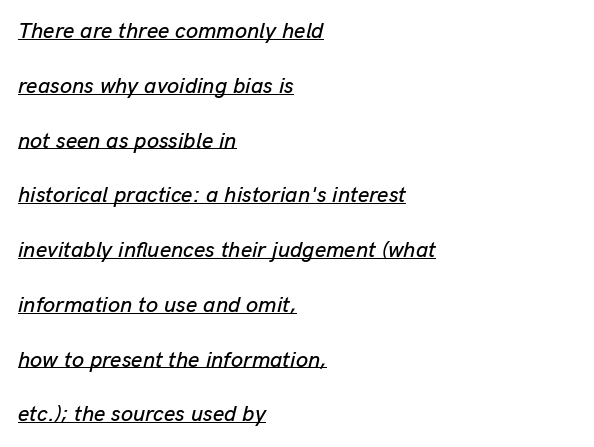
Q: Is the text italic (slanted)? A: Yes, it leans right by about 13 degrees.
Q: Is the text underlined? A: Yes.
Q: How is the paragraph aligned? A: Left-aligned.
Q: Is the spacing between letters normal or unusually wide? A: Normal.
Q: Is the spacing between lines tight, normal or loose? A: Loose.
